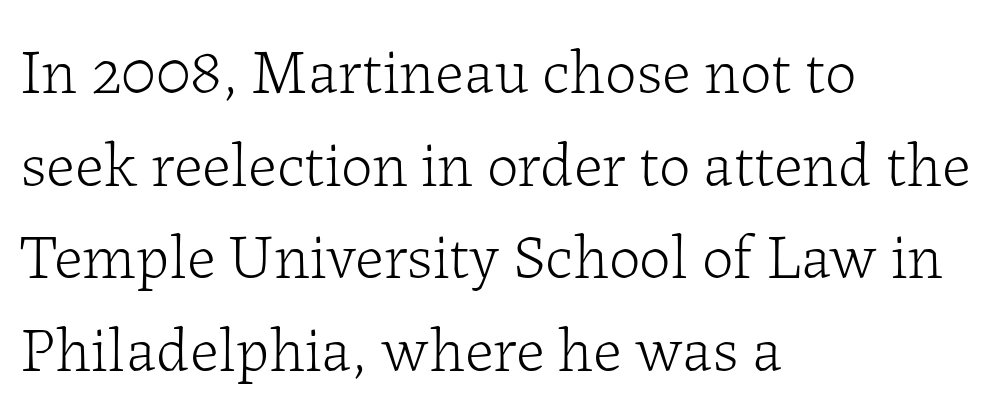
Q: Is the text bold? A: No.
Q: Is the text italic (slanted)? A: No, it is upright.
Q: Is the typeface a serif or a sans-serif typeface? A: Serif.
Q: Is the text underlined? A: No.
Q: How is the paragraph aligned? A: Left-aligned.
Q: Is the spacing between letters normal or unusually wide? A: Normal.
Q: Is the spacing between lines tight, normal or loose? A: Normal.
Q: Width (condensed, normal, or wide)? A: Normal.
Q: Stroke contrast? A: Low.
Q: x-height? A: Medium.
Q: Monospaced? A: No.
